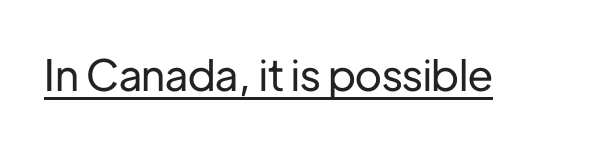
{"serif": "no", "italic": "no", "width": "normal", "stroke_contrast": "low", "x_height": "medium", "monospaced": "no", "underline": "yes", "letter_spacing": "normal", "letter_spacing_em": 0.0, "glyph_px": 43}
